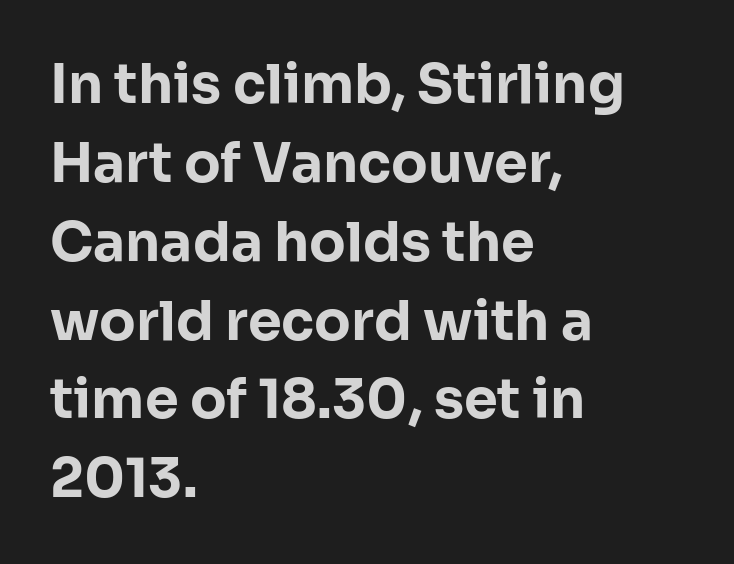
{"serif": "no", "italic": "no", "bold": "yes", "weight": "bold", "width": "normal", "stroke_contrast": "low", "x_height": "medium", "monospaced": "no", "underline": "no", "align": "left", "line_spacing": "normal", "line_spacing_ratio": 1.46, "letter_spacing": "normal", "letter_spacing_em": 0.0, "glyph_px": 54}
